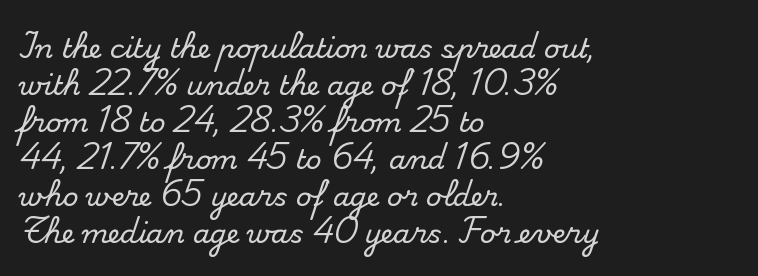
Q: Is the text italic (slanted)? A: Yes.
Q: Is the text underlined? A: No.
Q: How is the paragraph aligned? A: Left-aligned.
Q: Is the spacing between letters normal or unusually wide? A: Normal.
Q: Is the spacing between lines tight, normal or loose? A: Normal.
